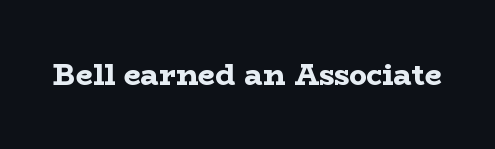
{"serif": "yes", "italic": "no", "bold": "yes", "weight": "bold", "width": "wide", "stroke_contrast": "low", "x_height": "medium", "monospaced": "no", "underline": "no", "letter_spacing": "normal", "letter_spacing_em": 0.0, "glyph_px": 30}
